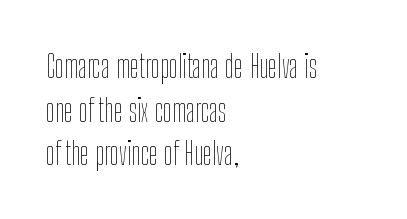
{"italic": "no", "bold": "no", "weight": "thin", "width": "condensed", "stroke_contrast": "low", "x_height": "medium", "monospaced": "no", "underline": "no", "align": "left", "line_spacing": "normal", "line_spacing_ratio": 1.36, "letter_spacing": "normal", "letter_spacing_em": 0.0, "glyph_px": 32}
